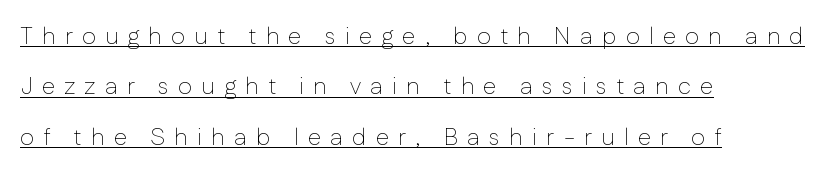
{"italic": "no", "bold": "no", "underline": "yes", "align": "left", "line_spacing": "loose", "line_spacing_ratio": 2.1, "letter_spacing": "wide", "letter_spacing_em": 0.38, "glyph_px": 24}
